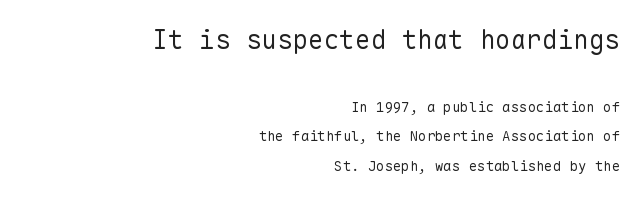
The image shows 26 px text type, upright; set right-aligned, loose line spacing (2.09x), normal letter spacing, not underlined; the first (top) block is 1.86x larger.
